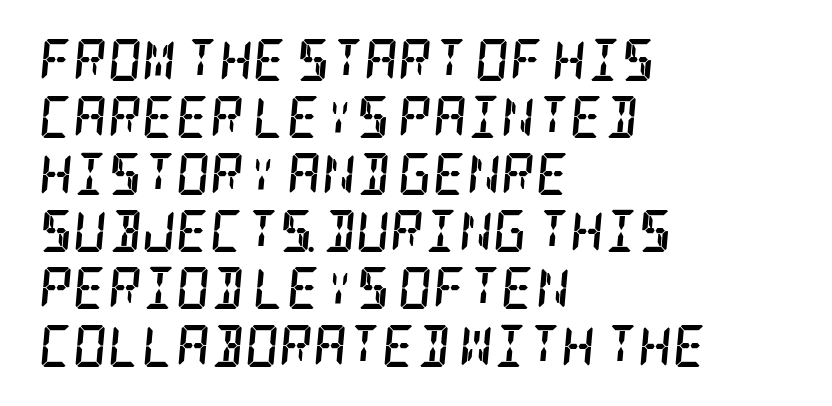
The image shows 42 px semibold, condensed serif type, italic (leaning right); set left-aligned, normal line spacing (1.36x), normal letter spacing, not underlined; low stroke contrast and a large x-height.
